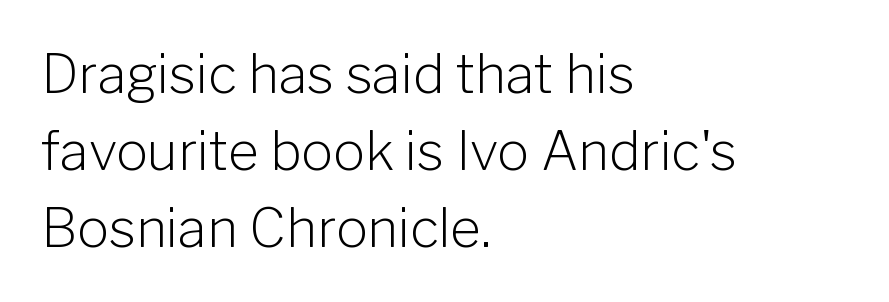
Q: Is the text bold? A: No.
Q: Is the text italic (slanted)? A: No, it is upright.
Q: Is the typeface a serif or a sans-serif typeface? A: Sans-serif.
Q: Is the text underlined? A: No.
Q: How is the paragraph aligned? A: Left-aligned.
Q: Is the spacing between letters normal or unusually wide? A: Normal.
Q: Is the spacing between lines tight, normal or loose? A: Normal.
Q: Width (condensed, normal, or wide)? A: Normal.
Q: Stroke contrast? A: Low.
Q: x-height? A: Medium.
Q: Monospaced? A: No.
